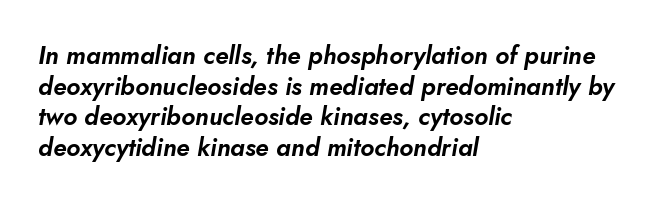
{"italic": "yes", "lean": "right", "slant_degrees": 10, "underline": "no", "align": "left", "line_spacing_ratio": 1.23, "letter_spacing": "normal", "letter_spacing_em": 0.0, "glyph_px": 25}
